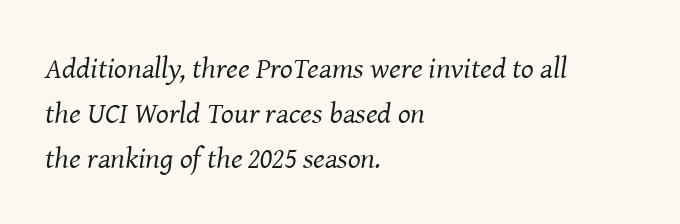
These lines were composed using italics. Line spacing here is normal. The face used here is proportionally spaced, like ordinary book or web type. Lines of text with bare space underneath.
